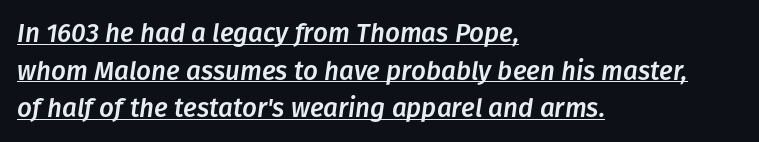
The image shows 26 px text type, italic (leaning right); set left-aligned, normal line spacing (1.45x), normal letter spacing, underlined.
